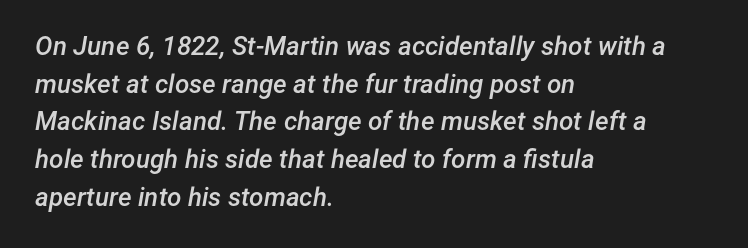
The image shows 26 px text type, italic (leaning right); set left-aligned, normal line spacing (1.45x), normal letter spacing, not underlined.
